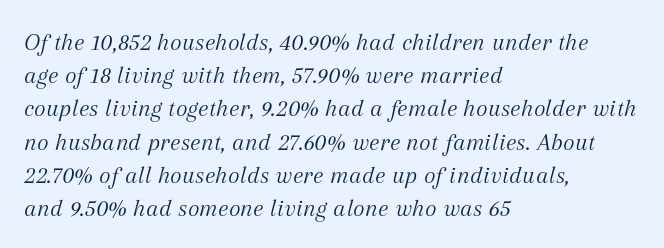
{"italic": "yes", "lean": "right", "slant_degrees": 12, "bold": "no", "underline": "no", "align": "left", "line_spacing": "normal", "line_spacing_ratio": 1.33, "letter_spacing": "normal", "letter_spacing_em": 0.0, "glyph_px": 25}
